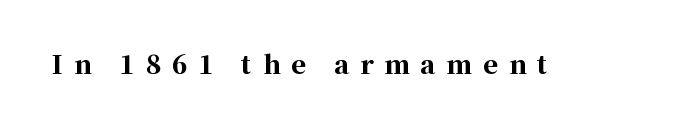
{"italic": "no", "bold": "yes", "underline": "no", "letter_spacing": "wide", "letter_spacing_em": 0.44, "glyph_px": 25}
